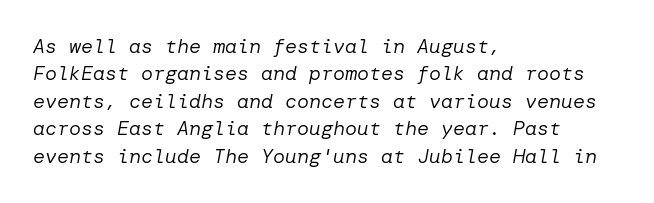
Rows of type keep a routine distance in the vertical direction. The letters look calm and open, with moderate or lighter stems. Does the copy run flush right? No — it runs flush left. Style check: oblique. Any mark beneath the type? The region is blank. The face used here is rendered with its standard letterfit.
